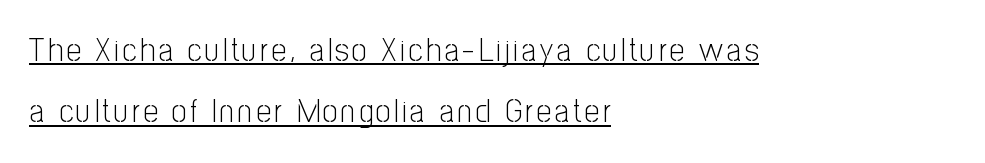
The image shows 33 px light, condensed sans-serif type, upright; set left-aligned, line spacing 1.86x, underlined; low stroke contrast and a medium x-height.
